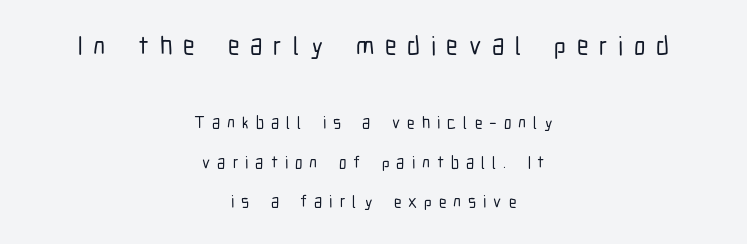
The image shows 26 px text type, upright; set centered, loose line spacing (2.32x), unusually wide letter spacing (+0.41 em), not underlined; the first (top) block is 1.53x larger.
